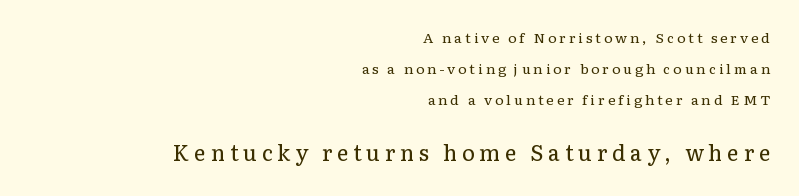
The image shows 22 px text type, upright; set right-aligned, loose line spacing (2.22x), unusually wide letter spacing (+0.21 em), not underlined; the second (bottom) block is 1.57x larger.
